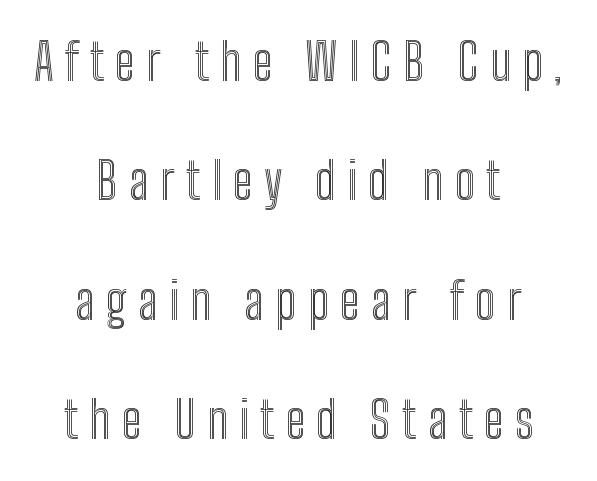
Q: Is the text italic (slanted)? A: No, it is upright.
Q: Is the text underlined? A: No.
Q: How is the paragraph aligned? A: Centered.
Q: Is the spacing between letters normal or unusually wide? A: Unusually wide.
Q: Is the spacing between lines tight, normal or loose? A: Loose.
Q: Width (condensed, normal, or wide)? A: Condensed.
Q: x-height? A: Medium.
Q: Monospaced? A: No.
